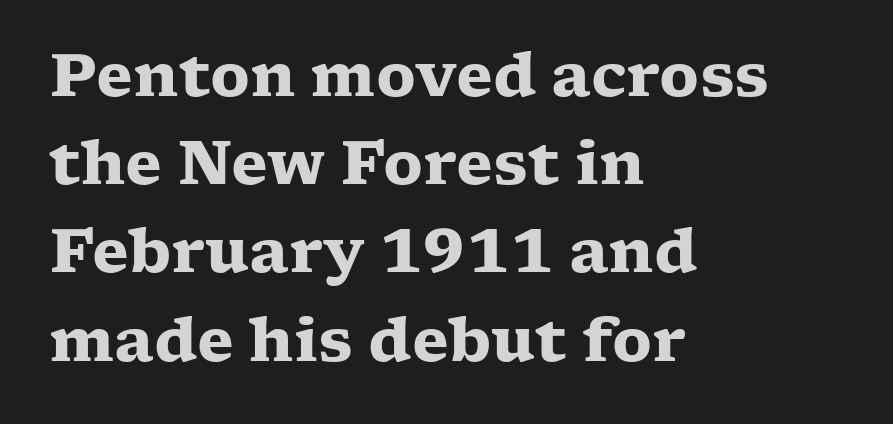
Q: Is the text bold? A: Yes.
Q: Is the text italic (slanted)? A: No, it is upright.
Q: Is the typeface a serif or a sans-serif typeface? A: Serif.
Q: Is the text underlined? A: No.
Q: How is the paragraph aligned? A: Left-aligned.
Q: Is the spacing between letters normal or unusually wide? A: Normal.
Q: Is the spacing between lines tight, normal or loose? A: Normal.
Q: Width (condensed, normal, or wide)? A: Wide.
Q: Stroke contrast? A: Low.
Q: x-height? A: Medium.
Q: Monospaced? A: No.
